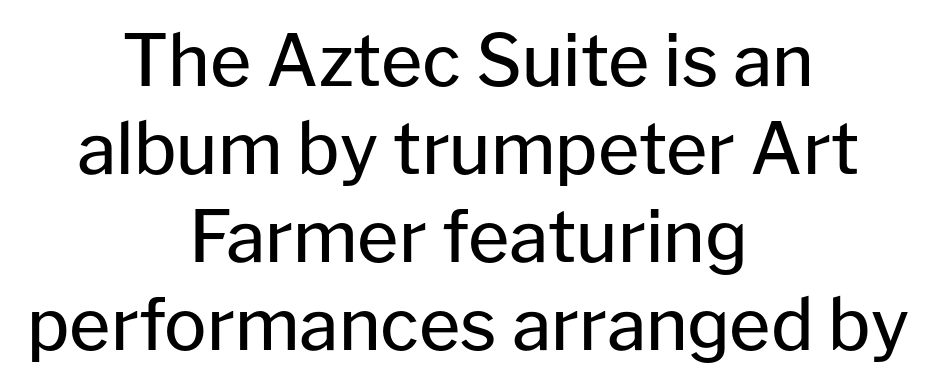
{"serif": "no", "italic": "no", "bold": "no", "weight": "regular", "width": "normal", "stroke_contrast": "low", "x_height": "medium", "monospaced": "no", "underline": "no", "align": "center", "line_spacing_ratio": 1.24, "letter_spacing": "normal", "letter_spacing_em": 0.0, "glyph_px": 71}
